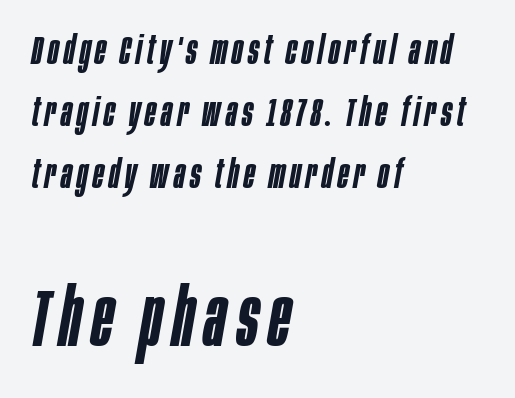
{"italic": "yes", "lean": "right", "slant_degrees": 10, "bold": "semi", "weight": "semibold", "width": "condensed", "stroke_contrast": "low", "x_height": "large", "monospaced": "no", "underline": "no", "align": "left", "line_spacing": "normal", "line_spacing_ratio": 1.55, "larger_block": "second", "size_ratio": 2.0, "glyph_px": 80}
